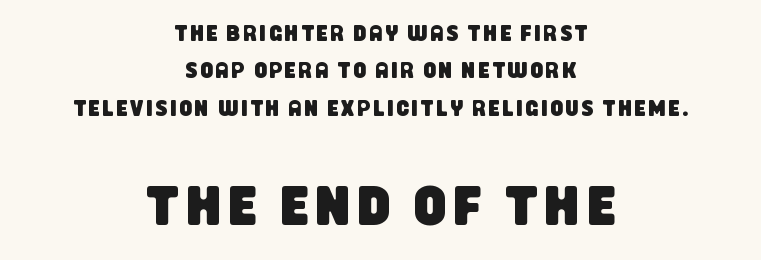
The image shows 56 px condensed sans-serif type; set centered, normal line spacing (1.7x), not underlined; the second (bottom) block is 2.55x larger; low stroke contrast and a large x-height.
